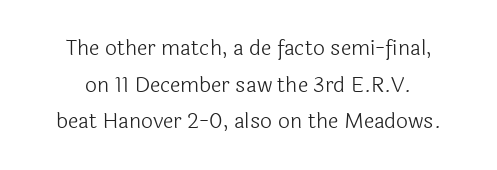
The letters stand upright; this is a roman face. Is the stroke heavy? The answer is a plain regular-or-lighter. In CSS terms this would be text-align: center. The zone under the glyphs is completely vacant. You could call the tracking neutral — neither tight nor loose.
